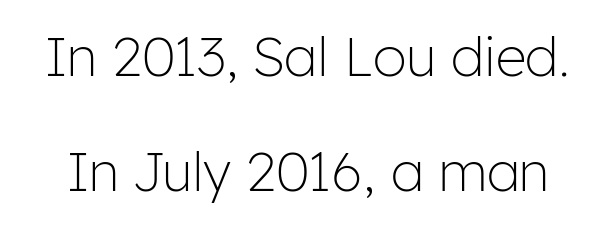
It's the straight-up-and-down kind of type. A typesetter would call this zero additional tracking. In terms of letterform style, serifs are entirely absent. Check under the words: just untouched page. The passage shown is not bold in any degree.
